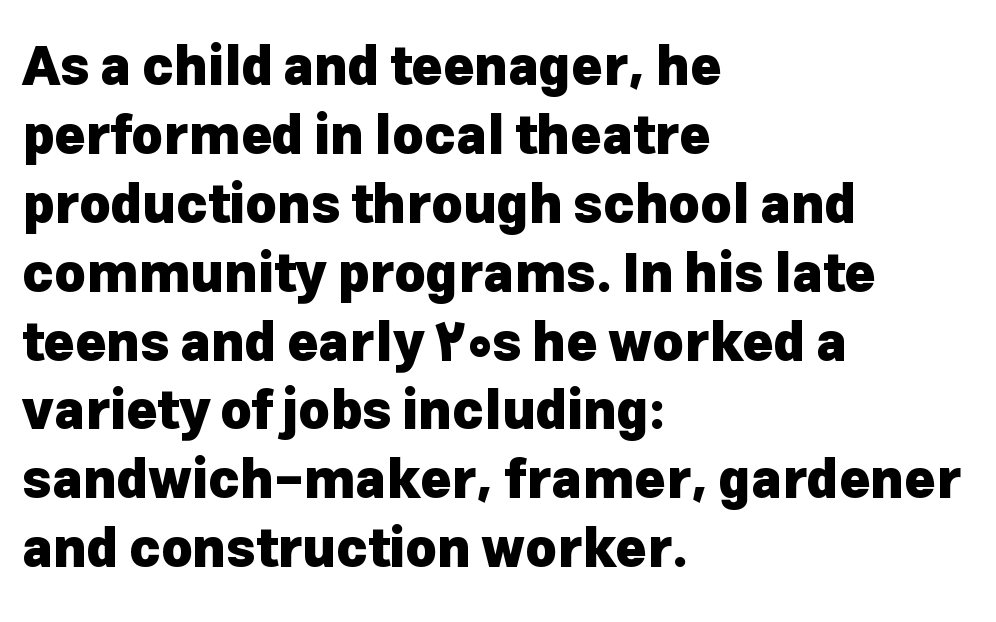
Q: Is the text bold? A: Yes.
Q: Is the text italic (slanted)? A: No, it is upright.
Q: Is the typeface a serif or a sans-serif typeface? A: Sans-serif.
Q: Is the text underlined? A: No.
Q: How is the paragraph aligned? A: Left-aligned.
Q: Is the spacing between letters normal or unusually wide? A: Normal.
Q: Is the spacing between lines tight, normal or loose? A: Normal.
Q: Width (condensed, normal, or wide)? A: Normal.
Q: Stroke contrast? A: Low.
Q: x-height? A: Medium.
Q: Monospaced? A: No.
